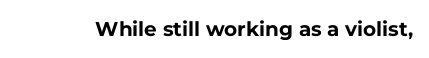
{"italic": "no", "bold": "yes", "underline": "no", "letter_spacing": "normal", "letter_spacing_em": 0.0, "glyph_px": 20}
